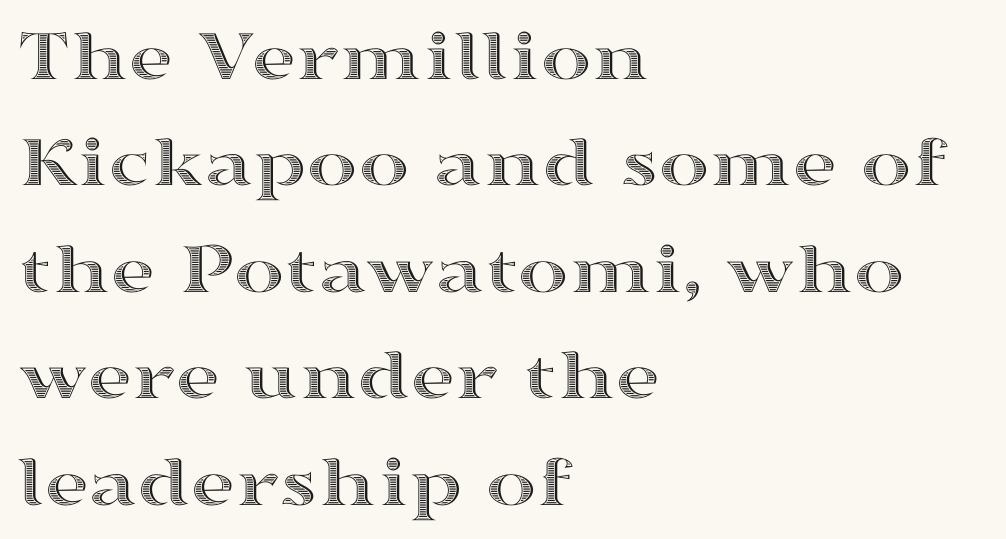
Where is the straight margin? On the left. Does the leading feel generous? No, just average. Words float on clear page, feet unadorned. When letters stand straight like this, we call the style roman or upright. Look at the tracking — it's just the regular setting, nothing added. Proportional: the letters do not fall into vertical columns.
